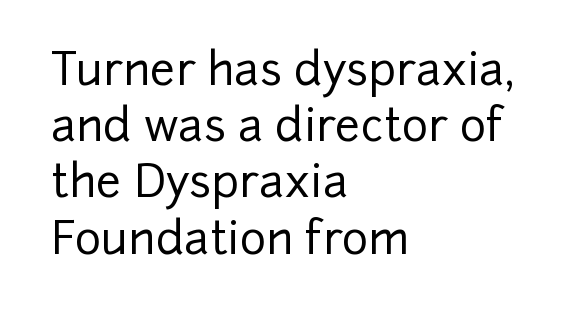
Regarding leading, the lines here are spaced in the standard way. The rendering uses natural spacing where letterforms have individual widths. Where is the straight margin? On the left. Look at the bottom of the vertical strokes: they stop flat, with no serifs. The passage shown has conventional tracking throughout.
